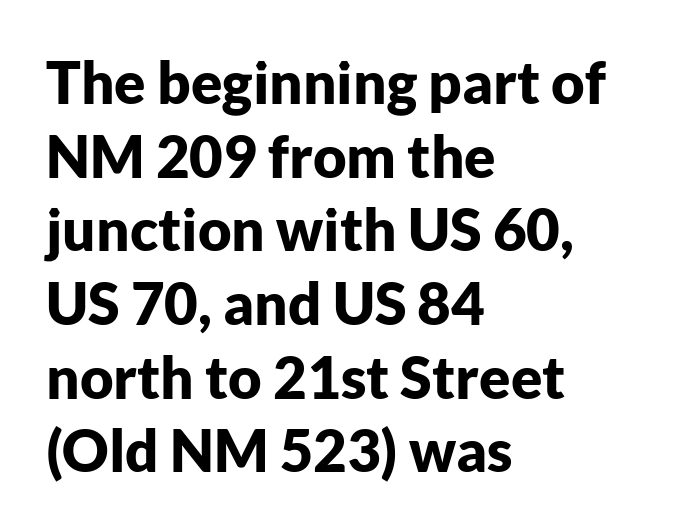
The image shows 58 px bold sans-serif type, upright; set left-aligned, normal line spacing (1.27x), normal letter spacing, not underlined; low stroke contrast and a medium x-height.
